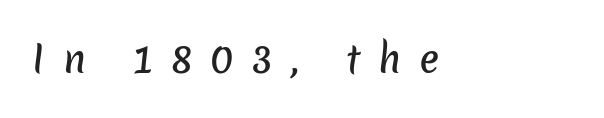
The rendering shows plain stroke endings on the letterforms — a sans-serif design. Honestly, the letter spacing is so wide it's the main thing you notice. Rule under the text: the space is simply empty. These lines are rendered in a variable-pitch font.
